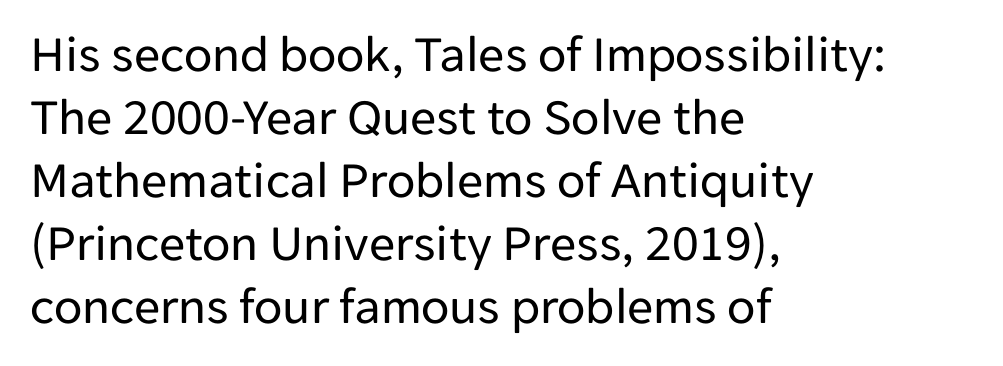
{"serif": "no", "italic": "no", "bold": "no", "weight": "regular", "width": "normal", "stroke_contrast": "low", "x_height": "medium", "monospaced": "no", "underline": "no", "align": "left", "line_spacing_ratio": 1.21, "letter_spacing": "normal", "letter_spacing_em": 0.0, "glyph_px": 52}
